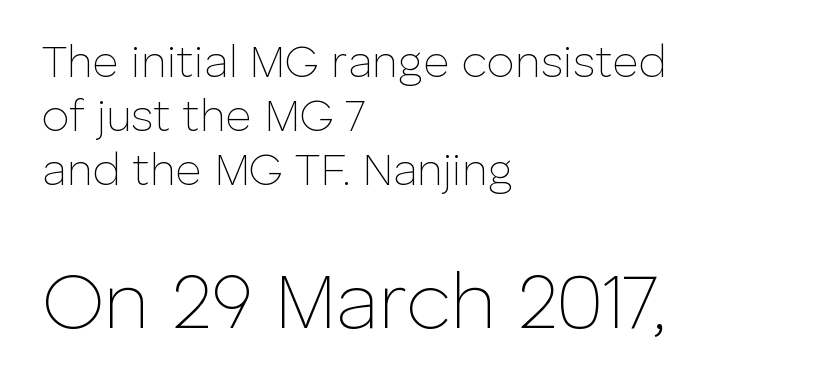
The image shows 79 px thin sans-serif type, upright; set left-aligned, line spacing 1.2x, normal letter spacing, not underlined; the second (bottom) block is 1.76x larger; low stroke contrast and a medium x-height.
